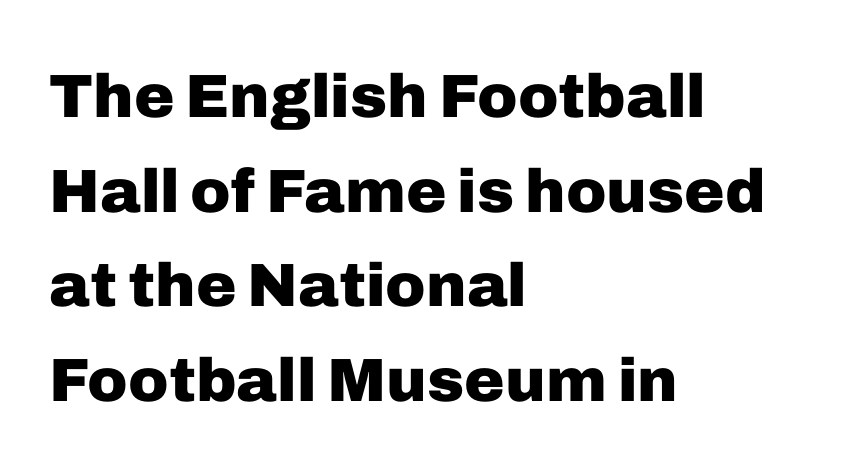
Q: Is the text bold? A: Yes.
Q: Is the text italic (slanted)? A: No, it is upright.
Q: Is the typeface a serif or a sans-serif typeface? A: Sans-serif.
Q: Is the text underlined? A: No.
Q: How is the paragraph aligned? A: Left-aligned.
Q: Is the spacing between letters normal or unusually wide? A: Normal.
Q: Is the spacing between lines tight, normal or loose? A: Normal.
Q: Width (condensed, normal, or wide)? A: Normal.
Q: Stroke contrast? A: Low.
Q: x-height? A: Medium.
Q: Monospaced? A: No.
